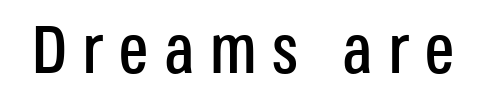
Q: Is the text italic (slanted)? A: No, it is upright.
Q: Is the typeface a serif or a sans-serif typeface? A: Sans-serif.
Q: Is the text underlined? A: No.
Q: Is the spacing between letters normal or unusually wide? A: Unusually wide.
Q: Width (condensed, normal, or wide)? A: Condensed.
Q: Stroke contrast? A: Low.
Q: x-height? A: Large.
Q: Monospaced? A: No.
